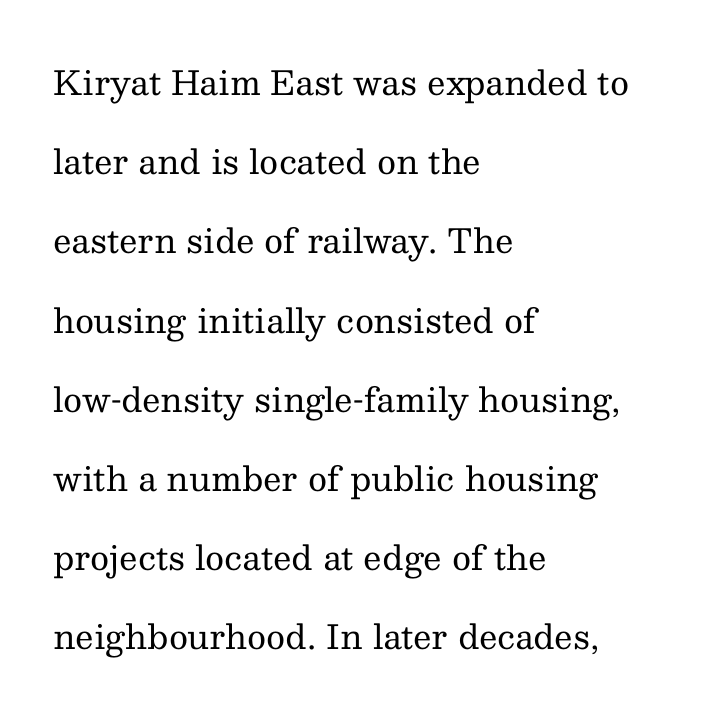
{"serif": "yes", "italic": "no", "bold": "no", "weight": "regular", "width": "normal", "stroke_contrast": "medium", "x_height": "medium", "monospaced": "no", "underline": "no", "align": "left", "line_spacing": "loose", "line_spacing_ratio": 2.4, "letter_spacing": "normal", "letter_spacing_em": 0.0, "glyph_px": 33}
